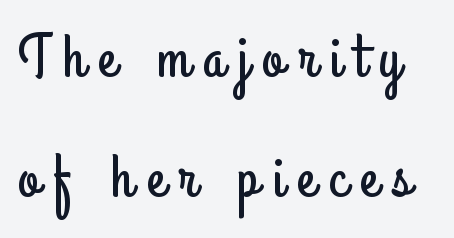
{"serif": "no", "width": "condensed", "stroke_contrast": "low", "x_height": "small", "monospaced": "no", "underline": "no", "line_spacing": "loose", "line_spacing_ratio": 2.0, "letter_spacing": "wide", "letter_spacing_em": 0.23, "glyph_px": 60}
